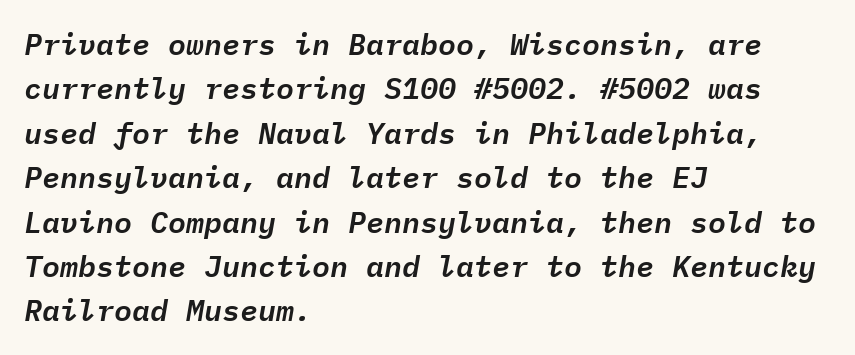
The image shows 30 px text type, italic (leaning right), monospaced; set left-aligned, normal line spacing (1.48x), normal letter spacing, not underlined; low stroke contrast and a medium x-height.
